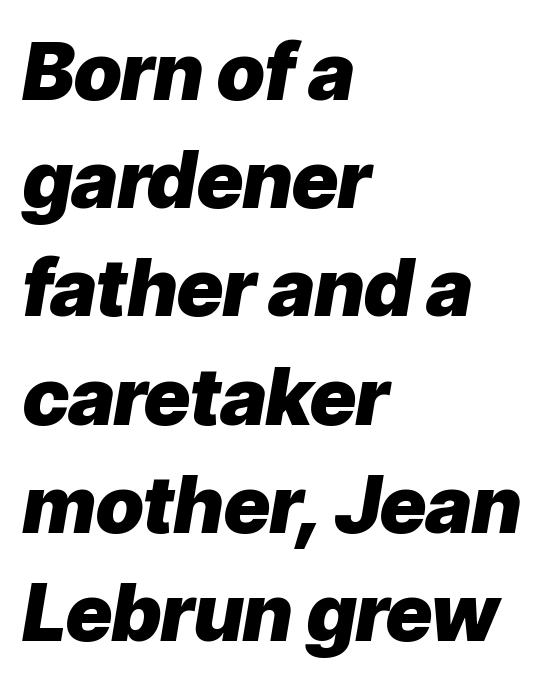
Horizontal alignment here is leftward, the default for most running prose. Leading: standard. Every character sits at an angle, as italics do. A typesetter would call this proportional, since set widths differ per character. Does the weight exceed regular? Yes, all the way to bold. These lines keep a tight, regular rhythm from letter to letter.
